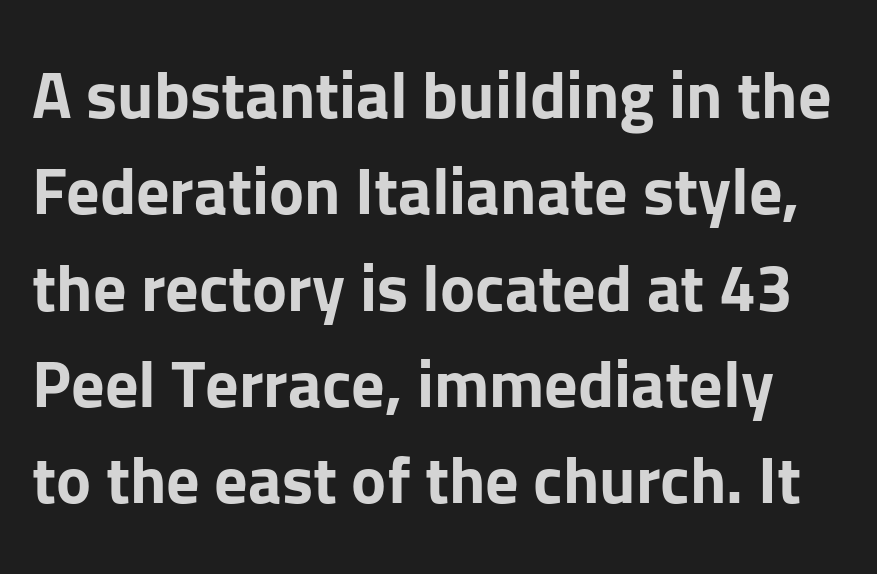
{"serif": "no", "italic": "no", "bold": "yes", "weight": "bold", "width": "normal", "stroke_contrast": "low", "x_height": "medium", "monospaced": "no", "underline": "no", "line_spacing": "normal", "line_spacing_ratio": 1.46, "letter_spacing": "normal", "letter_spacing_em": 0.0, "glyph_px": 66}
